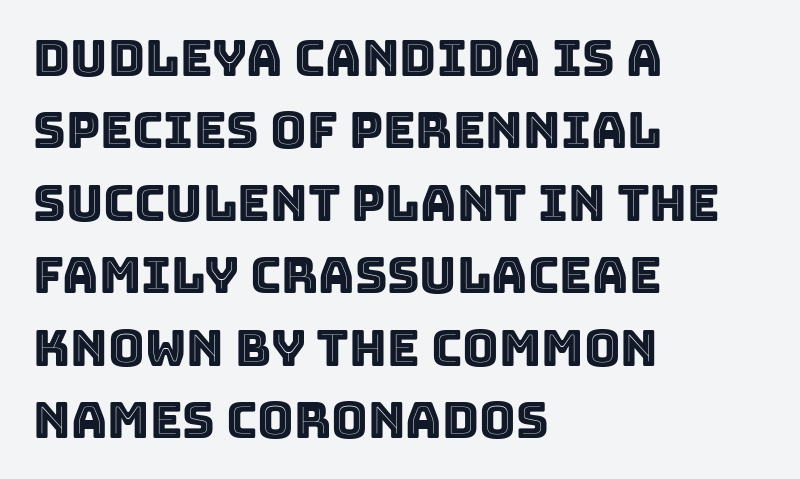
Q: Is the text italic (slanted)? A: No, it is upright.
Q: Is the text underlined? A: No.
Q: How is the paragraph aligned? A: Left-aligned.
Q: Is the spacing between letters normal or unusually wide? A: Normal.
Q: Is the spacing between lines tight, normal or loose? A: Normal.
Q: Width (condensed, normal, or wide)? A: Normal.
Q: x-height? A: Large.
Q: Monospaced? A: No.
